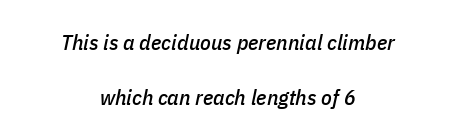
{"italic": "yes", "lean": "right", "slant_degrees": 11, "underline": "no", "align": "center", "line_spacing": "loose", "line_spacing_ratio": 2.49, "letter_spacing": "normal", "letter_spacing_em": 0.0, "glyph_px": 22}
